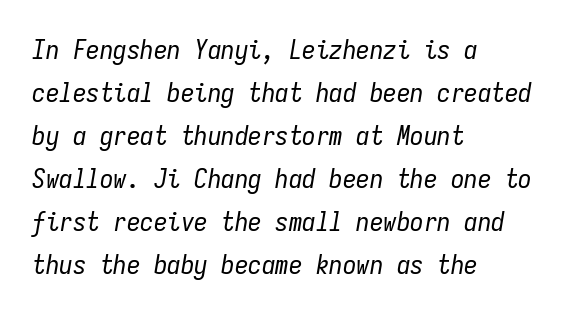
Descenders are the only things crossing below the line. Caption: face not bold, strokes unweighted. Reading down the block, your eye returns to a fixed left position each line. Observe the lean: these are italic letterforms. Evenly set lines give the paragraph a standard silhouette.
